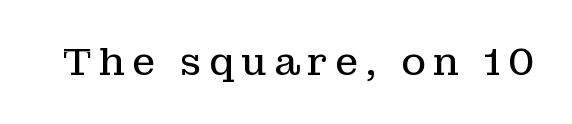
Q: Is the text bold? A: No.
Q: Is the text italic (slanted)? A: No, it is upright.
Q: Is the typeface a serif or a sans-serif typeface? A: Serif.
Q: Is the text underlined? A: No.
Q: Width (condensed, normal, or wide)? A: Normal.
Q: Stroke contrast? A: Low.
Q: x-height? A: Medium.
Q: Monospaced? A: No.
